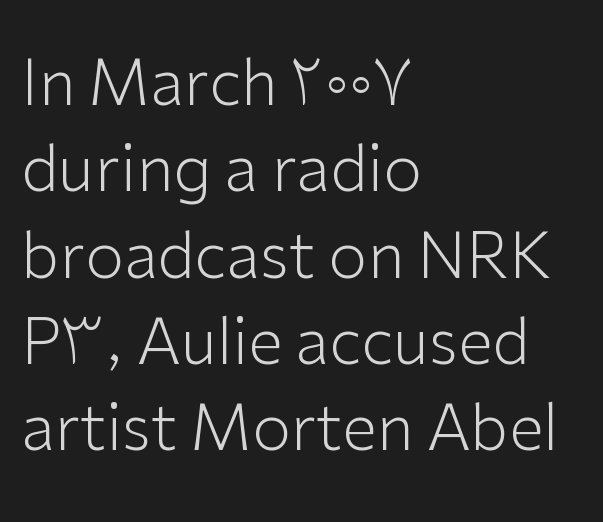
Reading down the column, the eye jumps a familiar distance to each next line. Standard letterfit; no display-style spreading of the glyphs. If you drew a line through each stem, it would be perfectly vertical. In CSS terms this would be text-align: left.
